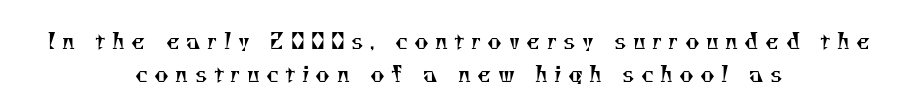
Q: Is the text bold? A: No.
Q: Is the text underlined? A: No.
Q: How is the paragraph aligned? A: Centered.
Q: Is the spacing between letters normal or unusually wide? A: Unusually wide.
Q: Is the spacing between lines tight, normal or loose? A: Normal.
